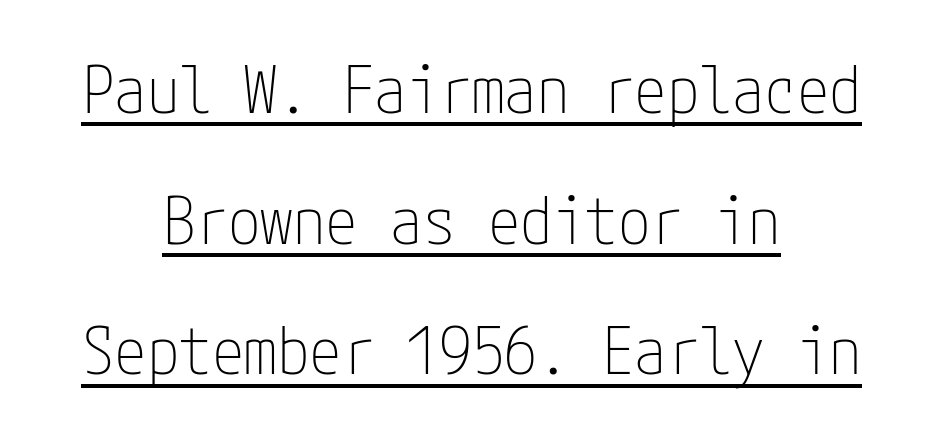
The rag falls on both sides of this text block equally. The rendering uses the underline text-decoration. The horizontal fit of the characters is conventional and even. Check where the strokes stop: nothing finishes them off — pure sans.
